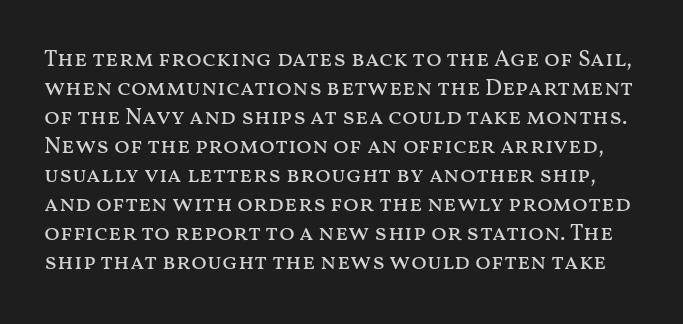
The image shows 23 px text type, upright; set normal line spacing (1.26x), normal letter spacing, not underlined.
